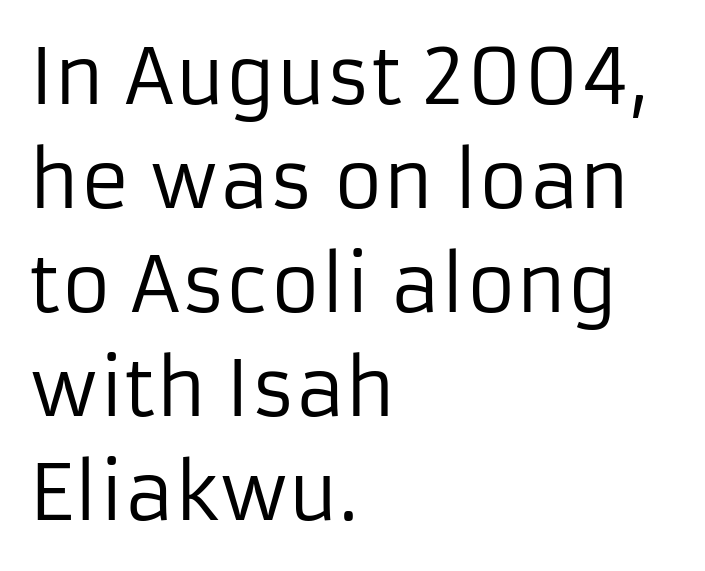
Q: Is the text bold? A: No.
Q: Is the text italic (slanted)? A: No, it is upright.
Q: Is the typeface a serif or a sans-serif typeface? A: Sans-serif.
Q: Is the text underlined? A: No.
Q: How is the paragraph aligned? A: Left-aligned.
Q: Is the spacing between letters normal or unusually wide? A: Normal.
Q: Is the spacing between lines tight, normal or loose? A: Normal.
Q: Width (condensed, normal, or wide)? A: Normal.
Q: Stroke contrast? A: Low.
Q: x-height? A: Medium.
Q: Monospaced? A: No.
